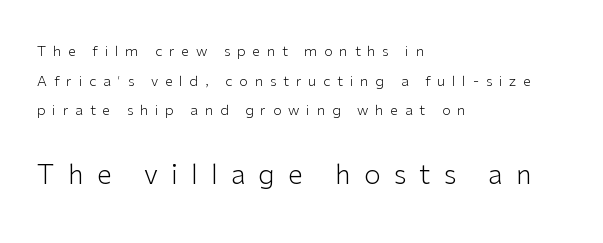
{"italic": "no", "bold": "no", "underline": "no", "align": "left", "line_spacing": "loose", "line_spacing_ratio": 2.12, "letter_spacing": "wide", "letter_spacing_em": 0.49, "larger_block": "second", "size_ratio": 1.93, "glyph_px": 27}
